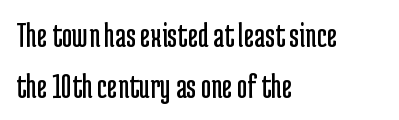
The image shows 36 px regular-weight, condensed sans-serif type, upright; set left-aligned, normal line spacing (1.41x), normal letter spacing, not underlined; low stroke contrast and a medium x-height.
